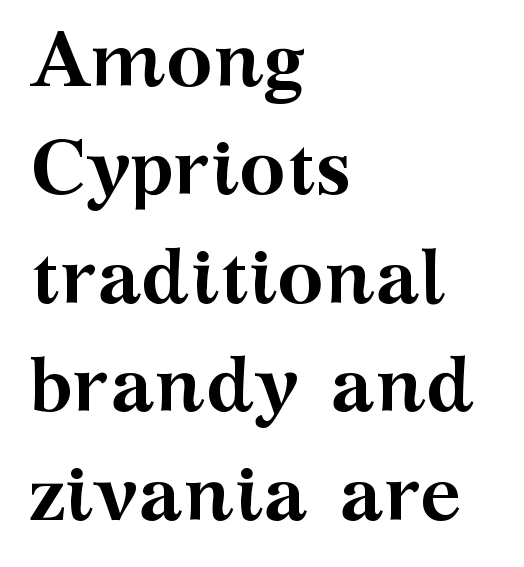
{"serif": "yes", "italic": "no", "bold": "yes", "weight": "semibold", "width": "wide", "stroke_contrast": "medium", "x_height": "medium", "monospaced": "no", "underline": "no", "align": "left", "line_spacing": "normal", "line_spacing_ratio": 1.39, "letter_spacing": "normal", "letter_spacing_em": 0.0, "glyph_px": 78}
